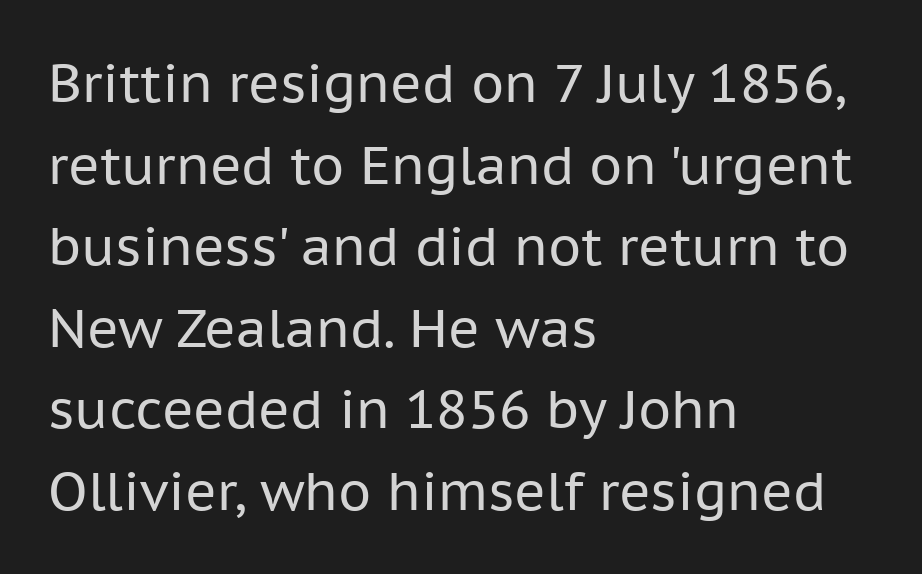
{"serif": "no", "italic": "no", "bold": "no", "weight": "regular", "width": "normal", "stroke_contrast": "low", "x_height": "medium", "monospaced": "no", "underline": "no", "align": "left", "line_spacing": "normal", "line_spacing_ratio": 1.54, "letter_spacing": "normal", "letter_spacing_em": 0.0, "glyph_px": 53}
